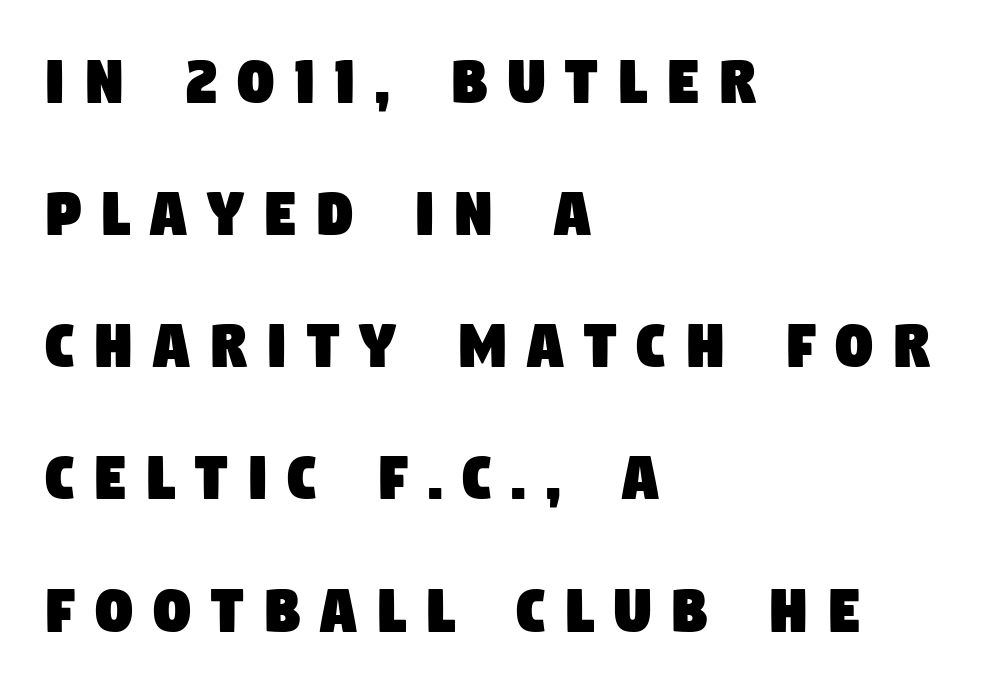
The image shows 73 px condensed sans-serif type; set left-aligned, line spacing 1.81x, unusually wide letter spacing (+0.27 em), not underlined; low stroke contrast and a large x-height.
